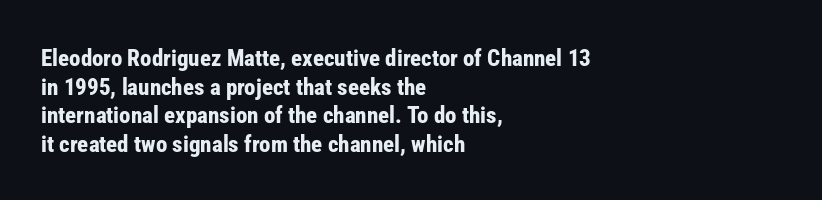
The image shows 23 px bold type, upright; set left-aligned, line spacing 1.24x, normal letter spacing, not underlined.
